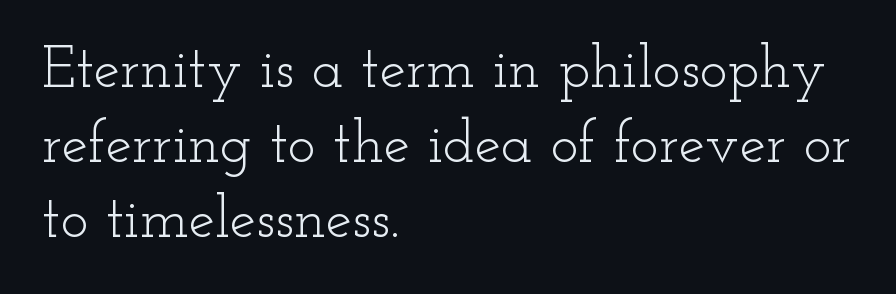
Q: Is the text bold? A: No.
Q: Is the text italic (slanted)? A: No, it is upright.
Q: Is the typeface a serif or a sans-serif typeface? A: Serif.
Q: Is the text underlined? A: No.
Q: How is the paragraph aligned? A: Left-aligned.
Q: Is the spacing between letters normal or unusually wide? A: Normal.
Q: Is the spacing between lines tight, normal or loose? A: Normal.
Q: Width (condensed, normal, or wide)? A: Wide.
Q: Stroke contrast? A: Low.
Q: x-height? A: Small.
Q: Monospaced? A: No.
